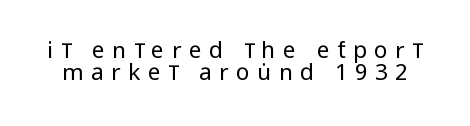
Q: Is the text bold? A: No.
Q: Is the text italic (slanted)? A: No, it is upright.
Q: Is the text underlined? A: No.
Q: Is the spacing between letters normal or unusually wide? A: Unusually wide.
Q: Is the spacing between lines tight, normal or loose? A: Tight.
